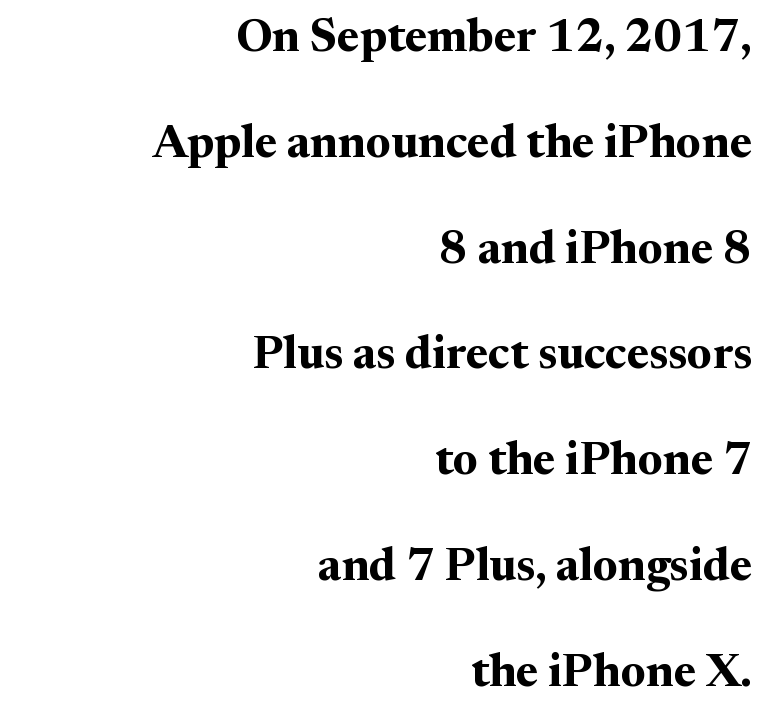
A great deal of white space separates one row of letters from the next. Posture: upright roman. Observe the serifs anchoring each vertical stroke in this sample. The gap between lines stays unmarked. There is no visible air inserted between adjacent glyphs. A flush-right, rag-left setting is used for this passage.
